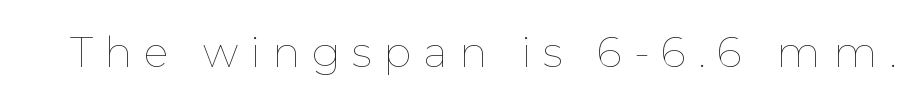
Q: Is the text bold? A: No.
Q: Is the text italic (slanted)? A: No, it is upright.
Q: Is the text underlined? A: No.
Q: Is the spacing between letters normal or unusually wide? A: Unusually wide.
Q: Width (condensed, normal, or wide)? A: Normal.
Q: Stroke contrast? A: Low.
Q: x-height? A: Medium.
Q: Monospaced? A: No.
